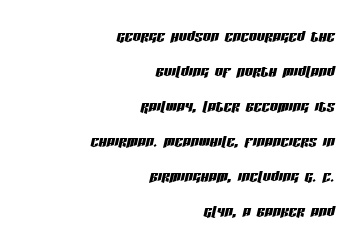
The image shows 20 px text type, italic (leaning right); set right-aligned, line spacing 1.75x, normal letter spacing, not underlined.
